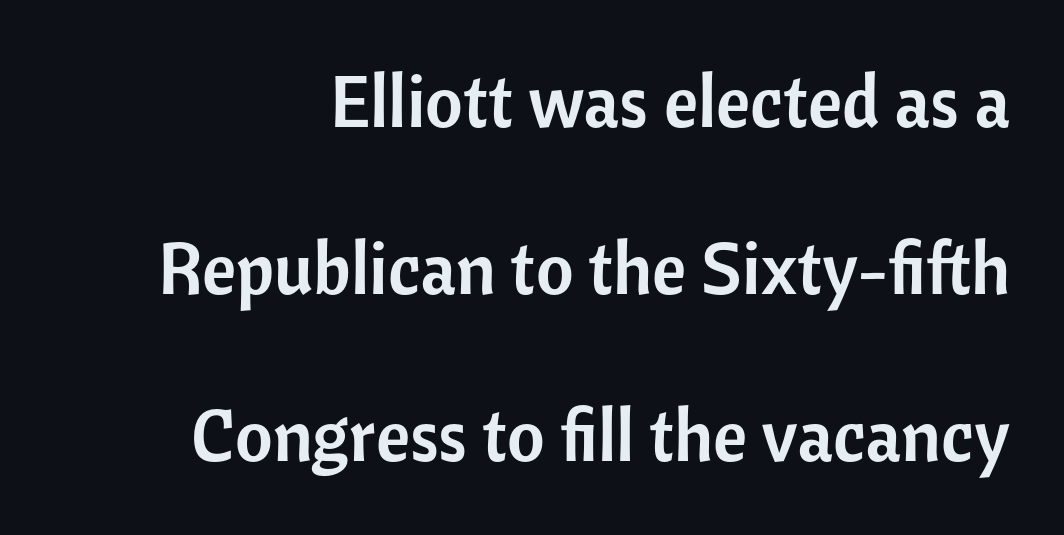
The image shows 73 px sans-serif type, upright; set loose line spacing (2.29x), normal letter spacing, not underlined; low stroke contrast and a medium x-height.
